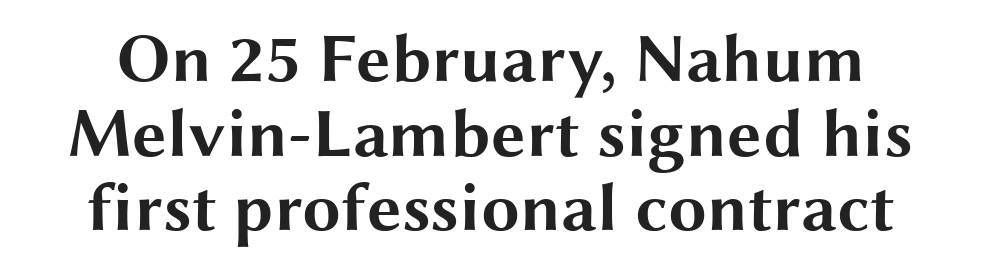
{"serif": "no", "italic": "no", "bold": "yes", "weight": "bold", "width": "wide", "stroke_contrast": "medium", "x_height": "medium", "monospaced": "no", "underline": "no", "line_spacing": "tight", "line_spacing_ratio": 1.08, "letter_spacing": "normal", "letter_spacing_em": 0.0, "glyph_px": 69}
